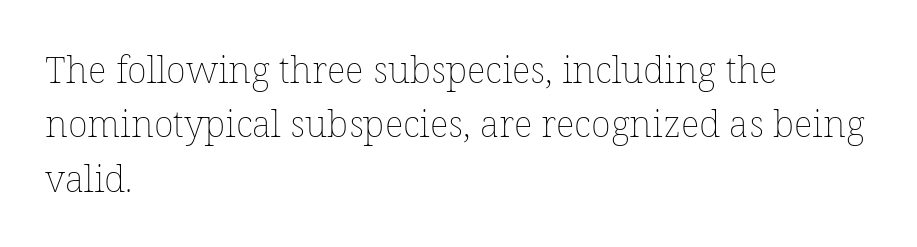
The image shows 37 px thin type, upright; set left-aligned, normal line spacing (1.47x), normal letter spacing, not underlined; low stroke contrast and a medium x-height.
